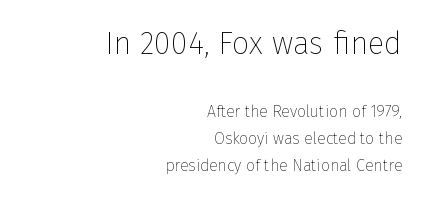
{"serif": "no", "italic": "no", "bold": "no", "weight": "thin", "width": "normal", "stroke_contrast": "low", "x_height": "medium", "monospaced": "no", "underline": "no", "align": "right", "line_spacing": "normal", "line_spacing_ratio": 1.68, "letter_spacing": "normal", "letter_spacing_em": 0.0, "larger_block": "first", "size_ratio": 1.94, "glyph_px": 31}
